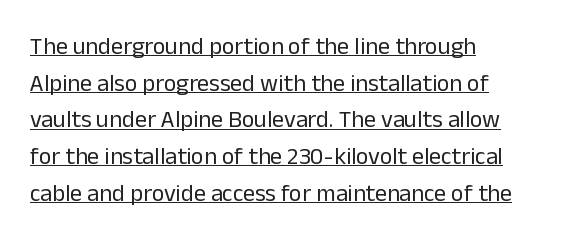
Q: Is the text bold? A: No.
Q: Is the text italic (slanted)? A: No, it is upright.
Q: Is the text underlined? A: Yes.
Q: How is the paragraph aligned? A: Left-aligned.
Q: Is the spacing between letters normal or unusually wide? A: Normal.
Q: Is the spacing between lines tight, normal or loose? A: Normal.
